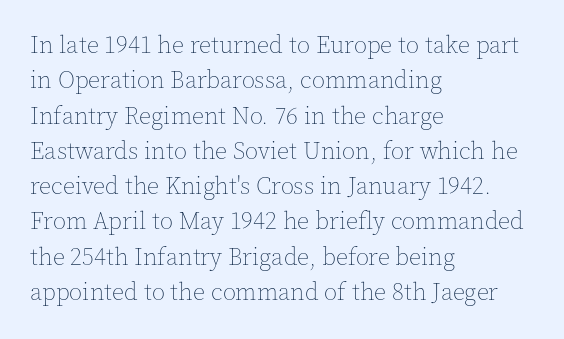
Tracking value appears to be zero — textbook default spacing. Posture: straight, roman, zero tilt. Leftover space on each line is placed entirely after the last word. This is not heavy type; no bold has been used.
